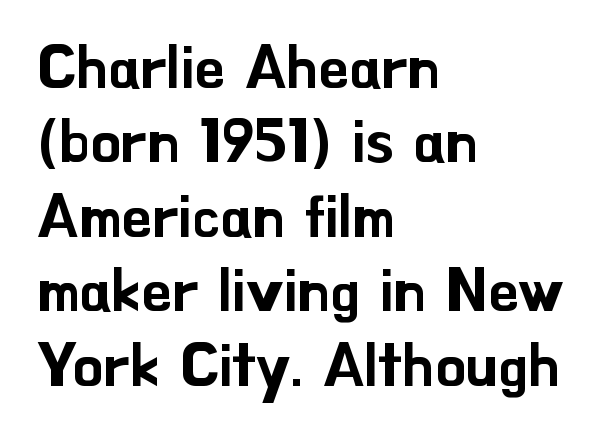
Only glyphs here, with clear space below each row. Regarding serifs, this sample does without them. The rendering uses natural spacing where letterforms have individual widths. Compared with typical body copy, the letter spacing here is the same. Posture: straight, roman, zero tilt.
